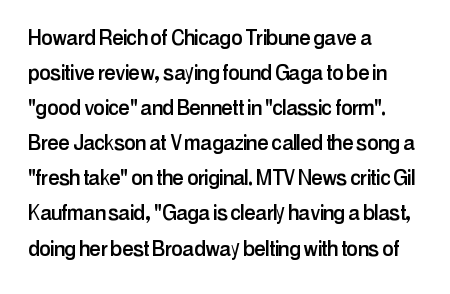
The image shows 26 px text type, upright; set left-aligned, normal line spacing (1.35x), normal letter spacing, not underlined.
